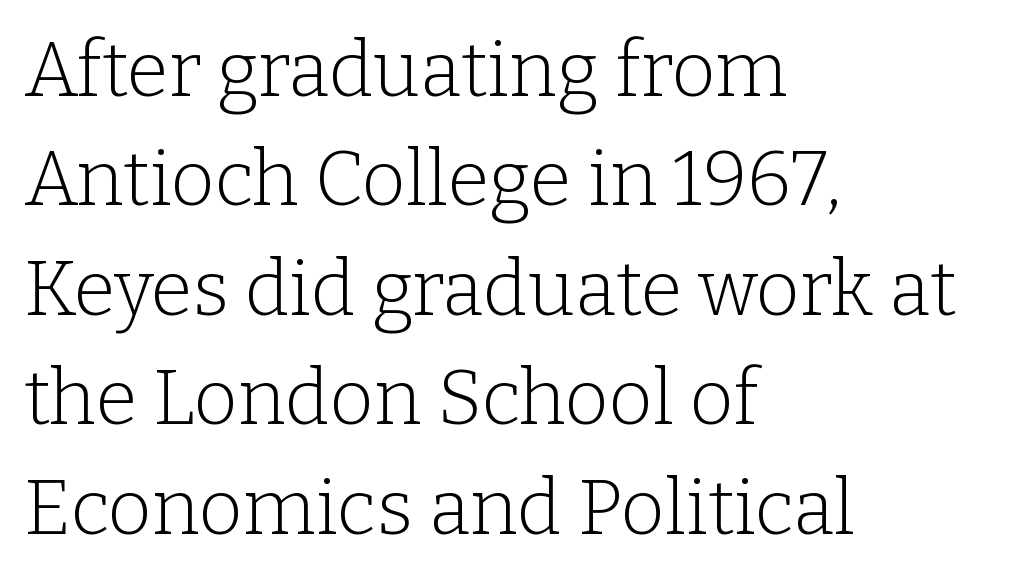
The image shows 76 px light serif type, upright; set left-aligned, normal line spacing (1.44x), normal letter spacing, not underlined; low stroke contrast and a medium x-height.
